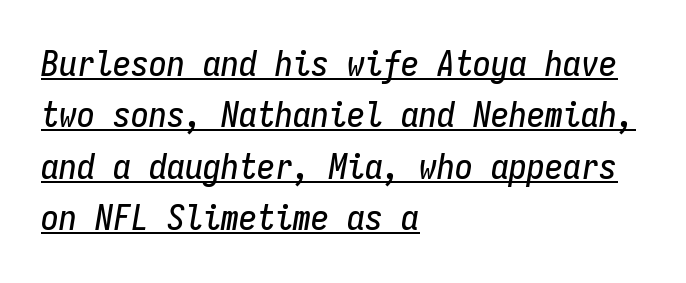
Q: Is the text italic (slanted)? A: Yes, it leans right by about 9 degrees.
Q: Is the text underlined? A: Yes.
Q: How is the paragraph aligned? A: Left-aligned.
Q: Is the spacing between letters normal or unusually wide? A: Normal.
Q: Is the spacing between lines tight, normal or loose? A: Normal.
Q: Width (condensed, normal, or wide)? A: Condensed.
Q: Stroke contrast? A: Low.
Q: x-height? A: Medium.
Q: Monospaced? A: Yes.
